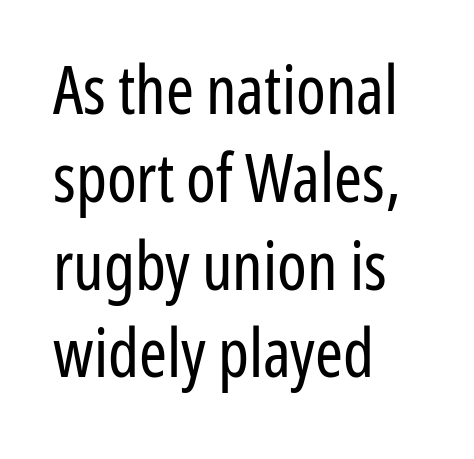
Is this a sans? Yes — the strokes have no serifs. Interline gaps are of average width in this sample. In terms of letterspacing, this is plain default setting. Plain, unruled lines of type. Here the designer chose a conventional face with non-uniform glyph widths.
